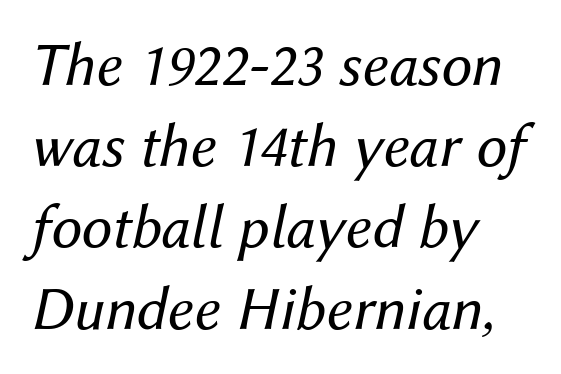
Each line starts at the same left margin while the right side varies. Slant detected: the letters are inclined. Is the type heavy? It reads as light-to-regular instead. Honestly, the letter spacing is just normal — you wouldn't notice it. How would I describe the line gaps? Plain and ordinary.
